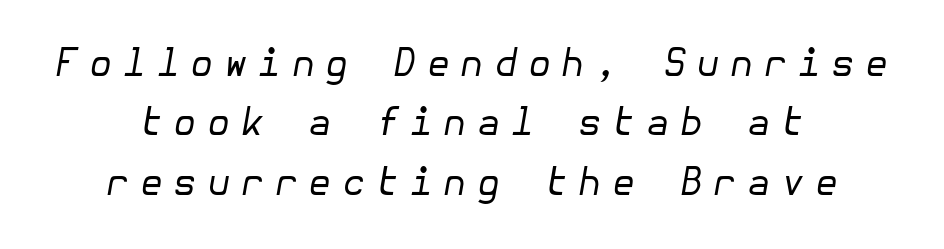
{"italic": "yes", "lean": "right", "slant_degrees": 10, "bold": "no", "weight": "regular", "width": "normal", "stroke_contrast": "low", "x_height": "medium", "underline": "no", "align": "center", "line_spacing": "normal", "line_spacing_ratio": 1.56, "letter_spacing": "wide", "letter_spacing_em": 0.27, "glyph_px": 38}
